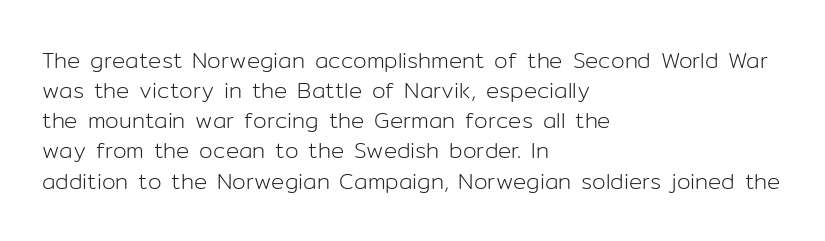
The letterforms sit shoulder to shoulder at normal distance. The space directly below the letters is spotless. Counters stay open thanks to moderate or lighter strokes. The vertical gap from one line to the next is medium. Ascenders rise straight up at ninety degrees. The ragged edge is on the right, which tells us the setting is flush left.
